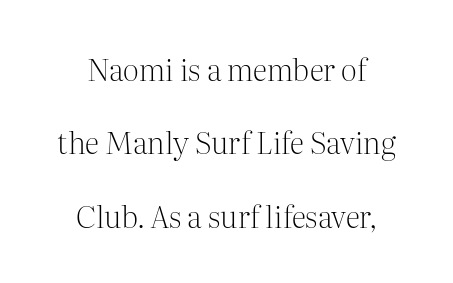
Q: Is the text bold? A: No.
Q: Is the text italic (slanted)? A: No, it is upright.
Q: Is the typeface a serif or a sans-serif typeface? A: Serif.
Q: Is the text underlined? A: No.
Q: How is the paragraph aligned? A: Centered.
Q: Is the spacing between letters normal or unusually wide? A: Normal.
Q: Is the spacing between lines tight, normal or loose? A: Loose.
Q: Width (condensed, normal, or wide)? A: Normal.
Q: Stroke contrast? A: Medium.
Q: x-height? A: Medium.
Q: Monospaced? A: No.
